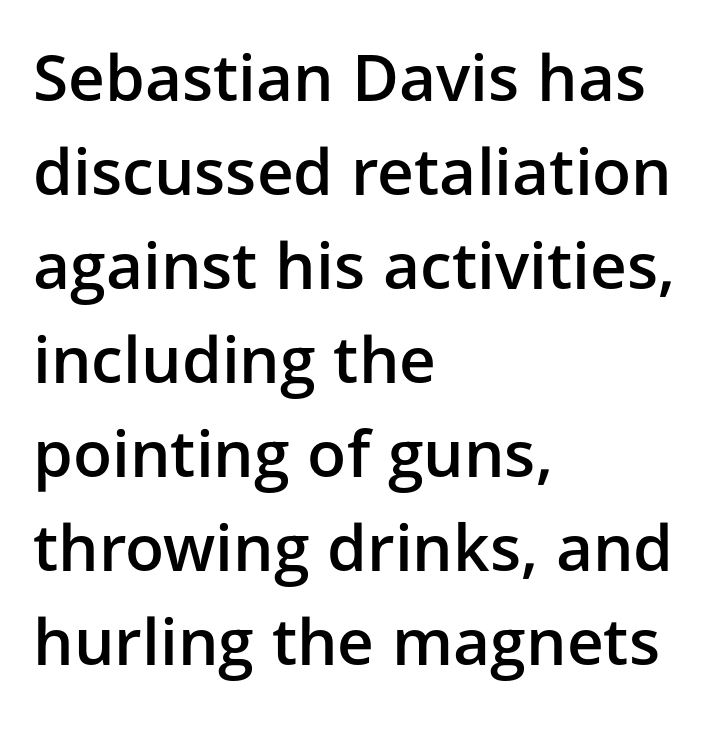
Nope, no serifs anywhere on these letters. Here the designer chose a conventional face with non-uniform glyph widths. Vertical strokes here are truly vertical. The leading is moderate, giving the passage an even texture. Letters rest on an invisible, unmarked baseline. There is no visible air inserted between adjacent glyphs.
